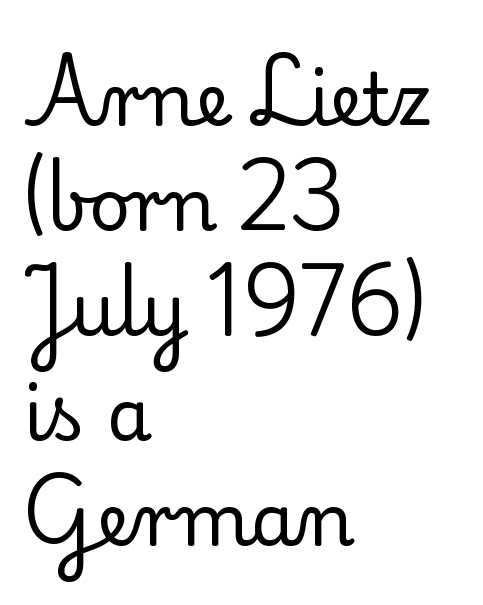
The image shows 72 px regular-weight serif type, upright; set left-aligned, normal line spacing (1.46x), normal letter spacing, not underlined; low stroke contrast and a small x-height.
